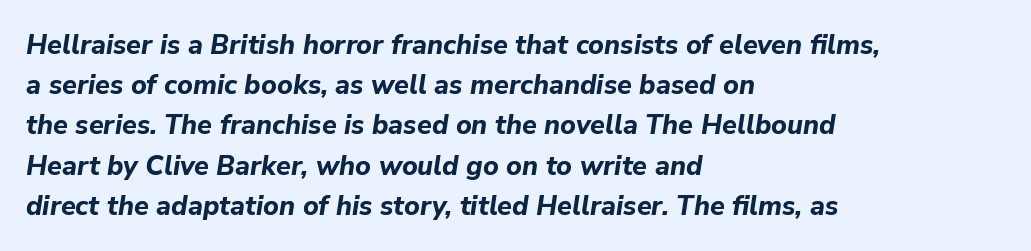
{"italic": "yes", "lean": "right", "slant_degrees": 9, "bold": "yes", "underline": "no", "align": "left", "line_spacing": "normal", "line_spacing_ratio": 1.49, "letter_spacing": "normal", "letter_spacing_em": 0.0, "glyph_px": 27}
